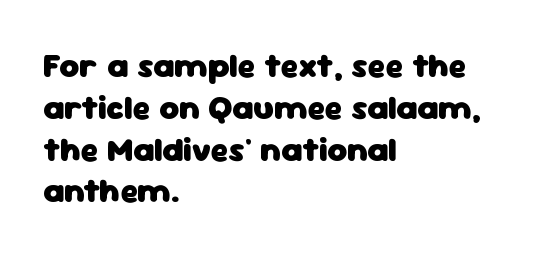
Q: Is the text bold? A: Yes.
Q: Is the text italic (slanted)? A: No, it is upright.
Q: Is the typeface a serif or a sans-serif typeface? A: Sans-serif.
Q: Is the text underlined? A: No.
Q: How is the paragraph aligned? A: Left-aligned.
Q: Is the spacing between letters normal or unusually wide? A: Normal.
Q: Width (condensed, normal, or wide)? A: Normal.
Q: Stroke contrast? A: Low.
Q: x-height? A: Medium.
Q: Monospaced? A: No.
